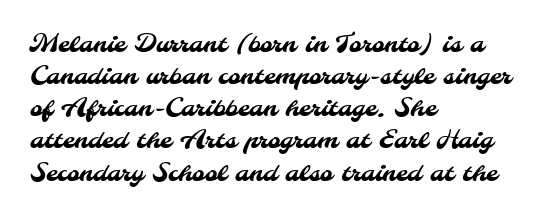
The image shows 24 px text type; set left-aligned, normal line spacing (1.34x), normal letter spacing, not underlined.
